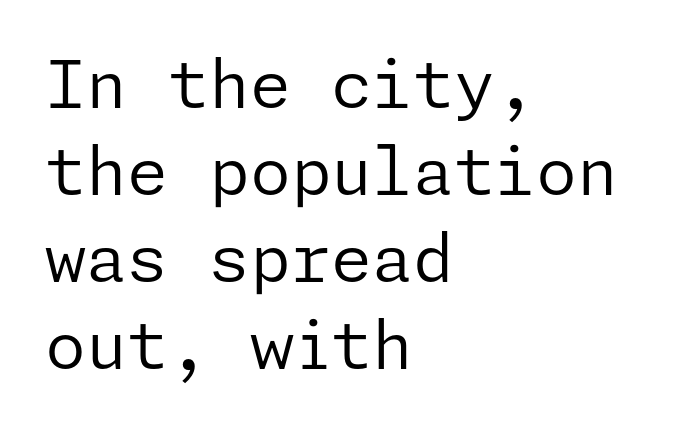
The image shows 66 px regular-weight sans-serif type, upright; set left-aligned, normal line spacing (1.32x), normal letter spacing, not underlined; low stroke contrast and a medium x-height.
